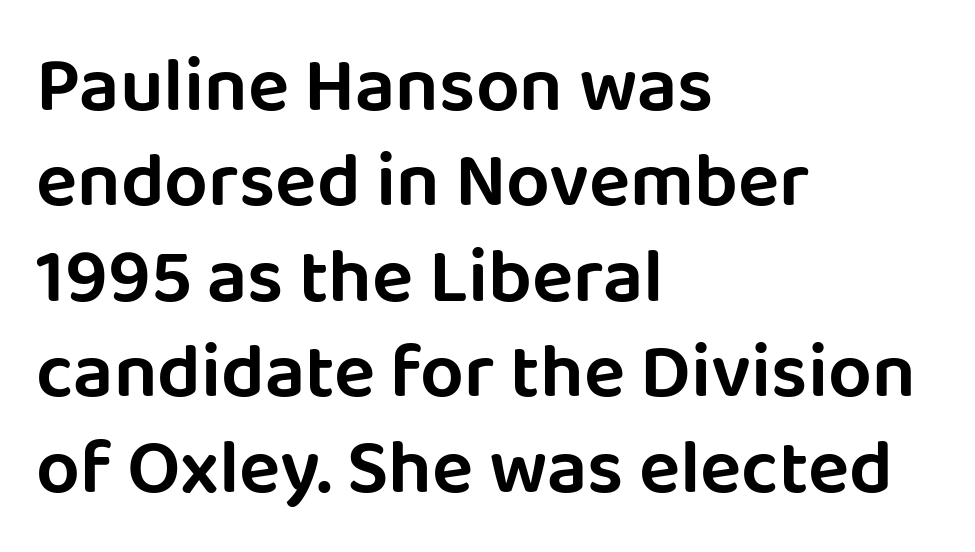
{"serif": "no", "italic": "no", "width": "normal", "stroke_contrast": "low", "x_height": "large", "monospaced": "no", "underline": "no", "align": "left", "line_spacing_ratio": 1.24, "letter_spacing": "normal", "letter_spacing_em": 0.0, "glyph_px": 77}
